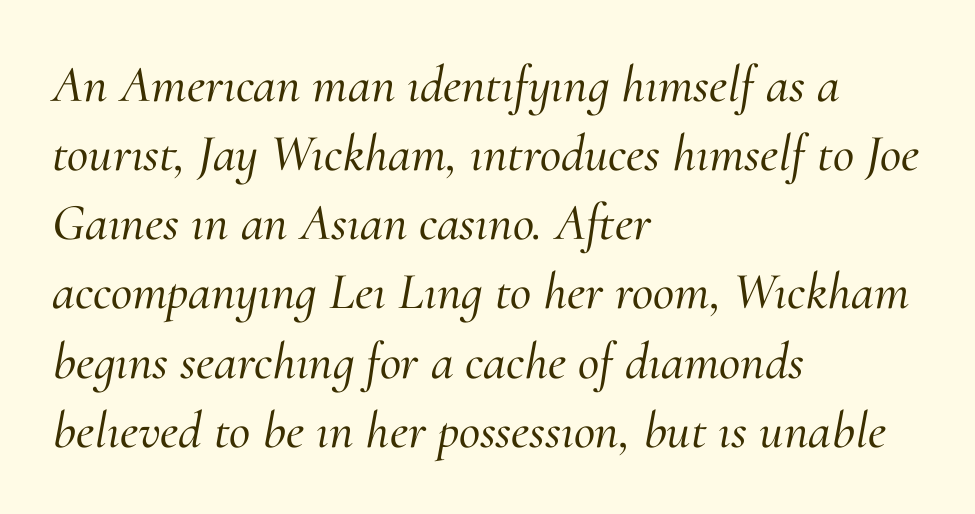
{"serif": "yes", "italic": "yes", "lean": "right", "slant_degrees": 10, "width": "normal", "stroke_contrast": "medium", "x_height": "small", "monospaced": "no", "underline": "no", "align": "left", "line_spacing": "normal", "line_spacing_ratio": 1.33, "letter_spacing": "normal", "letter_spacing_em": 0.0, "glyph_px": 52}
